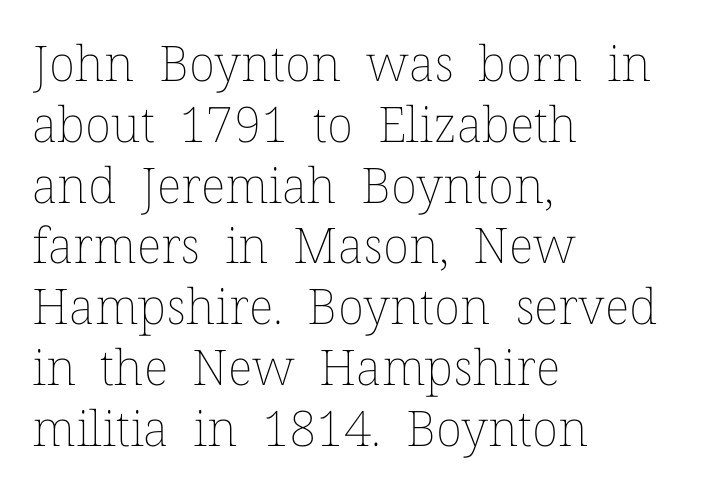
Q: Is the text bold? A: No.
Q: Is the text italic (slanted)? A: No, it is upright.
Q: Is the text underlined? A: No.
Q: How is the paragraph aligned? A: Left-aligned.
Q: Is the spacing between letters normal or unusually wide? A: Normal.
Q: Width (condensed, normal, or wide)? A: Normal.
Q: Stroke contrast? A: Low.
Q: x-height? A: Medium.
Q: Monospaced? A: No.
